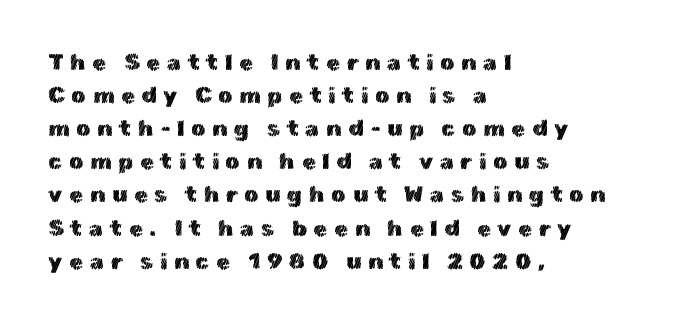
Q: Is the text italic (slanted)? A: No, it is upright.
Q: Is the text underlined? A: No.
Q: How is the paragraph aligned? A: Left-aligned.
Q: Is the spacing between letters normal or unusually wide? A: Unusually wide.
Q: Is the spacing between lines tight, normal or loose? A: Normal.
